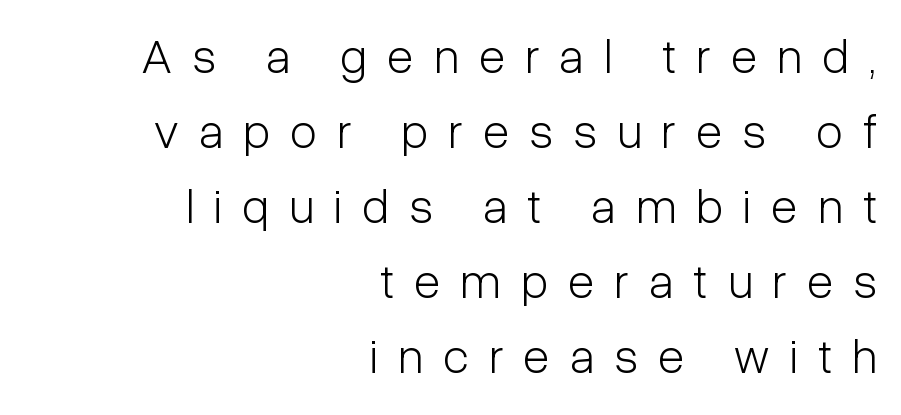
Q: Is the text bold? A: No.
Q: Is the text italic (slanted)? A: No, it is upright.
Q: Is the typeface a serif or a sans-serif typeface? A: Sans-serif.
Q: Is the text underlined? A: No.
Q: How is the paragraph aligned? A: Right-aligned.
Q: Is the spacing between letters normal or unusually wide? A: Unusually wide.
Q: Is the spacing between lines tight, normal or loose? A: Normal.
Q: Width (condensed, normal, or wide)? A: Condensed.
Q: Stroke contrast? A: Low.
Q: x-height? A: Medium.
Q: Monospaced? A: No.
